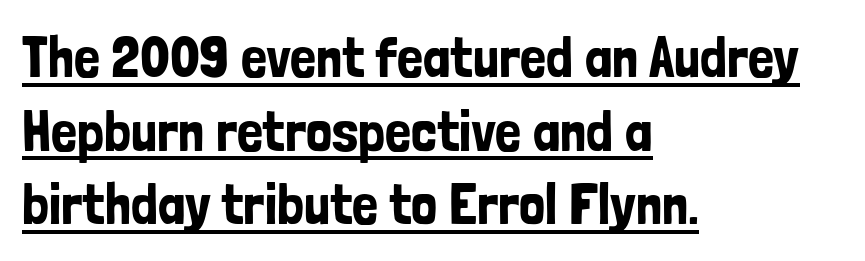
Q: Is the text italic (slanted)? A: No, it is upright.
Q: Is the typeface a serif or a sans-serif typeface? A: Sans-serif.
Q: Is the text underlined? A: Yes.
Q: How is the paragraph aligned? A: Left-aligned.
Q: Is the spacing between letters normal or unusually wide? A: Normal.
Q: Is the spacing between lines tight, normal or loose? A: Normal.
Q: Width (condensed, normal, or wide)? A: Condensed.
Q: Stroke contrast? A: Low.
Q: x-height? A: Medium.
Q: Monospaced? A: No.
